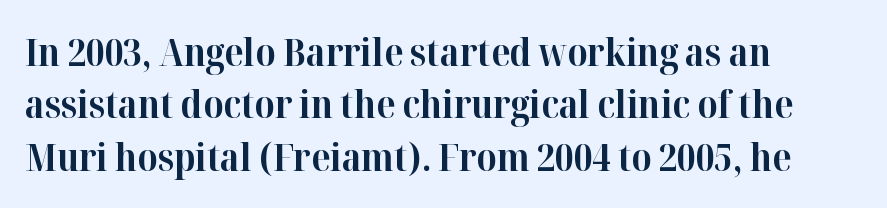
Q: Is the text bold? A: Yes.
Q: Is the text italic (slanted)? A: No, it is upright.
Q: Is the typeface a serif or a sans-serif typeface? A: Serif.
Q: Is the text underlined? A: No.
Q: How is the paragraph aligned? A: Left-aligned.
Q: Is the spacing between letters normal or unusually wide? A: Normal.
Q: Is the spacing between lines tight, normal or loose? A: Normal.
Q: Width (condensed, normal, or wide)? A: Normal.
Q: Stroke contrast? A: High.
Q: x-height? A: Medium.
Q: Monospaced? A: No.
